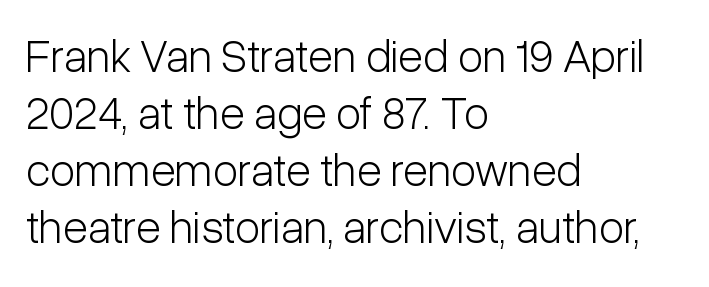
The image shows 46 px light, condensed sans-serif type, upright; set left-aligned, line spacing 1.24x, normal letter spacing, not underlined; low stroke contrast and a medium x-height.
